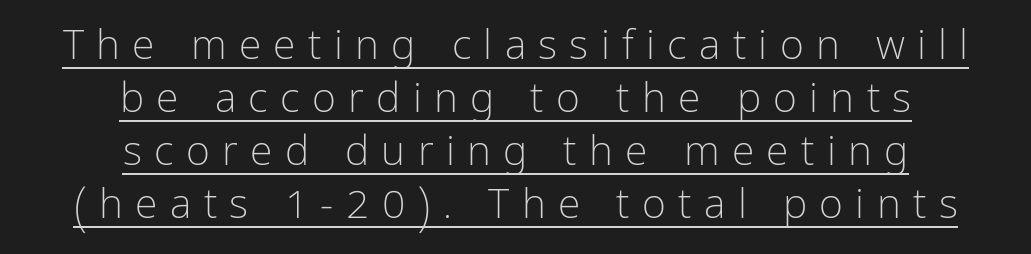
Q: Is the text bold? A: No.
Q: Is the text italic (slanted)? A: No, it is upright.
Q: Is the typeface a serif or a sans-serif typeface? A: Sans-serif.
Q: Is the text underlined? A: Yes.
Q: How is the paragraph aligned? A: Centered.
Q: Is the spacing between letters normal or unusually wide? A: Unusually wide.
Q: Is the spacing between lines tight, normal or loose? A: Normal.
Q: Width (condensed, normal, or wide)? A: Condensed.
Q: Stroke contrast? A: Low.
Q: x-height? A: Medium.
Q: Monospaced? A: No.
